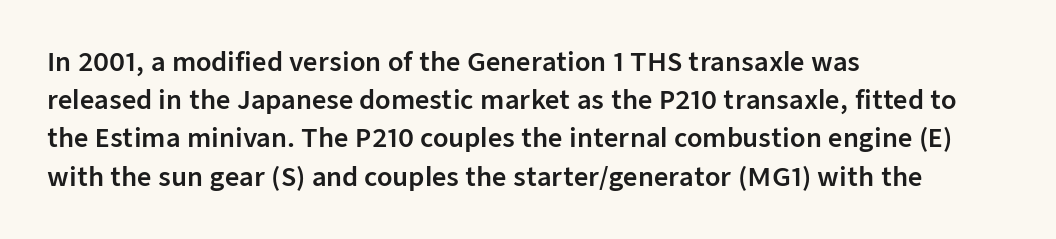
Q: Is the text italic (slanted)? A: No, it is upright.
Q: Is the text underlined? A: No.
Q: How is the paragraph aligned? A: Left-aligned.
Q: Is the spacing between letters normal or unusually wide? A: Normal.
Q: Is the spacing between lines tight, normal or loose? A: Normal.
